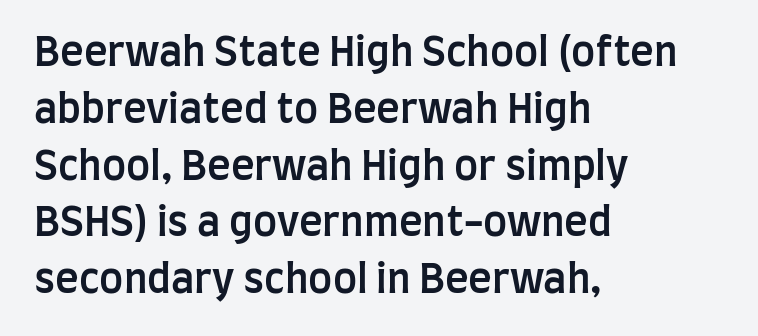
Q: Is the text bold? A: Semi-bold.
Q: Is the text italic (slanted)? A: No, it is upright.
Q: Is the typeface a serif or a sans-serif typeface? A: Sans-serif.
Q: Is the text underlined? A: No.
Q: How is the paragraph aligned? A: Left-aligned.
Q: Is the spacing between letters normal or unusually wide? A: Normal.
Q: Is the spacing between lines tight, normal or loose? A: Normal.
Q: Width (condensed, normal, or wide)? A: Condensed.
Q: Stroke contrast? A: Low.
Q: x-height? A: Large.
Q: Monospaced? A: No.
